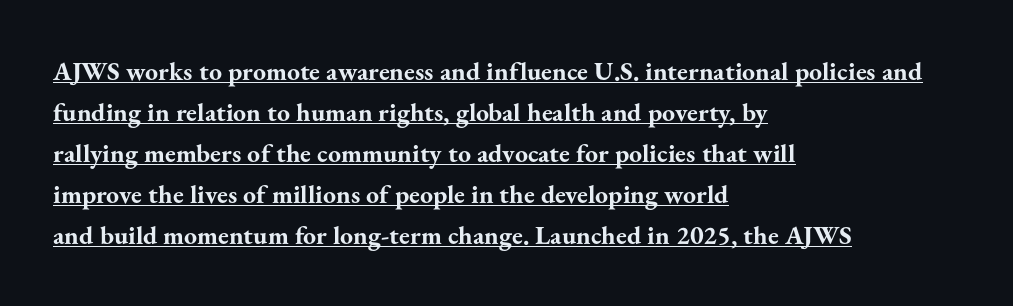
Short note: letters normally spaced. Left-aligned paragraph, ragged on the right. A typesetter would mark this as roman, not italic. These lines sit exactly where default settings would place them. What decoration does the sample have? An underline. Students, this is bold: see how much ink each stroke carries.
